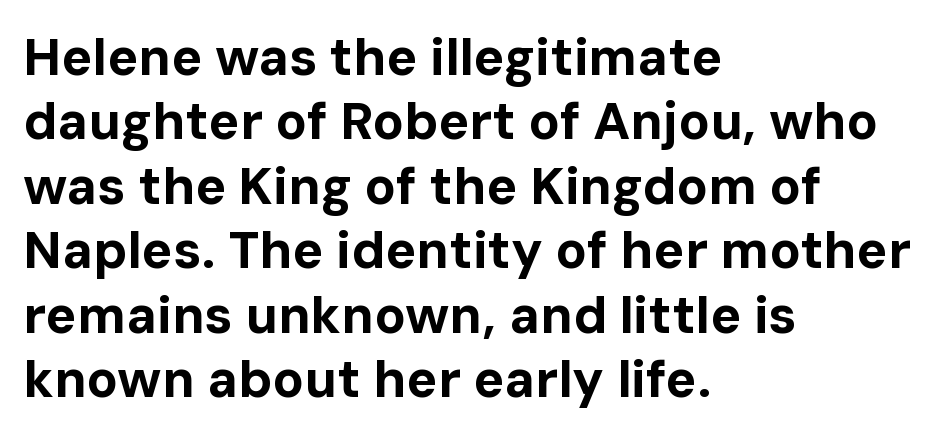
{"serif": "no", "italic": "no", "bold": "yes", "weight": "bold", "width": "normal", "stroke_contrast": "low", "x_height": "medium", "monospaced": "no", "underline": "no", "align": "left", "line_spacing_ratio": 1.24, "letter_spacing": "normal", "letter_spacing_em": 0.0, "glyph_px": 52}
